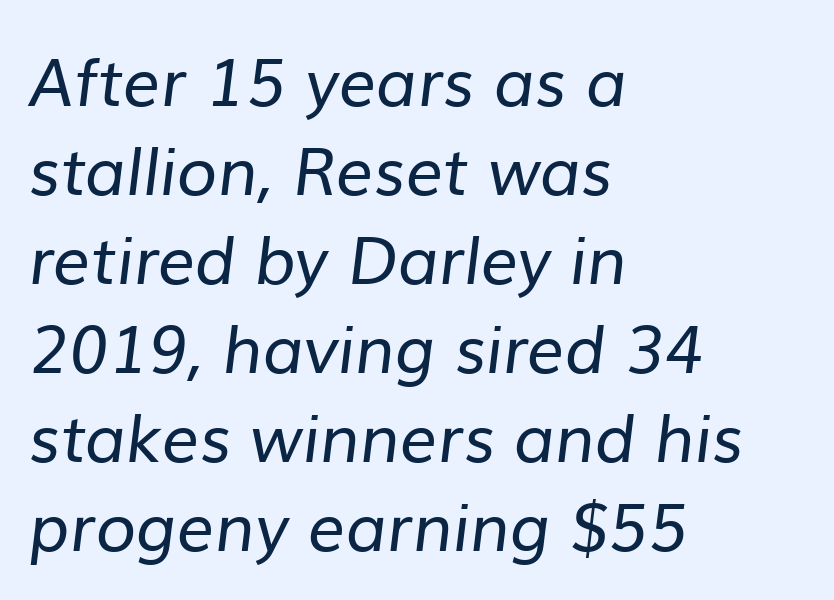
Q: Is the text bold? A: No.
Q: Is the typeface a serif or a sans-serif typeface? A: Sans-serif.
Q: Is the text underlined? A: No.
Q: How is the paragraph aligned? A: Left-aligned.
Q: Is the spacing between letters normal or unusually wide? A: Normal.
Q: Is the spacing between lines tight, normal or loose? A: Normal.
Q: Width (condensed, normal, or wide)? A: Normal.
Q: Stroke contrast? A: Low.
Q: x-height? A: Medium.
Q: Monospaced? A: No.
